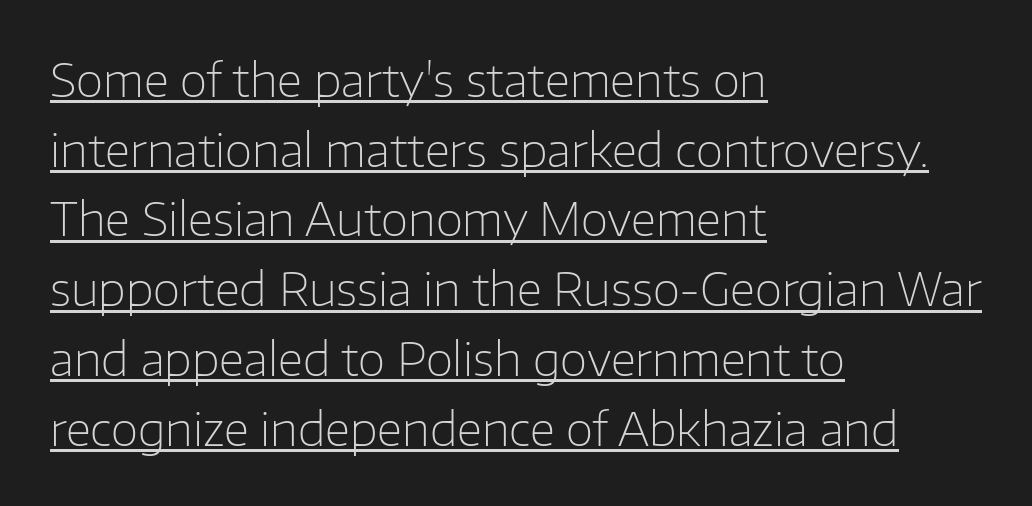
{"serif": "no", "italic": "no", "bold": "no", "weight": "light", "width": "normal", "stroke_contrast": "low", "x_height": "medium", "monospaced": "no", "underline": "yes", "align": "left", "line_spacing": "normal", "line_spacing_ratio": 1.55, "letter_spacing": "normal", "letter_spacing_em": 0.0, "glyph_px": 45}
